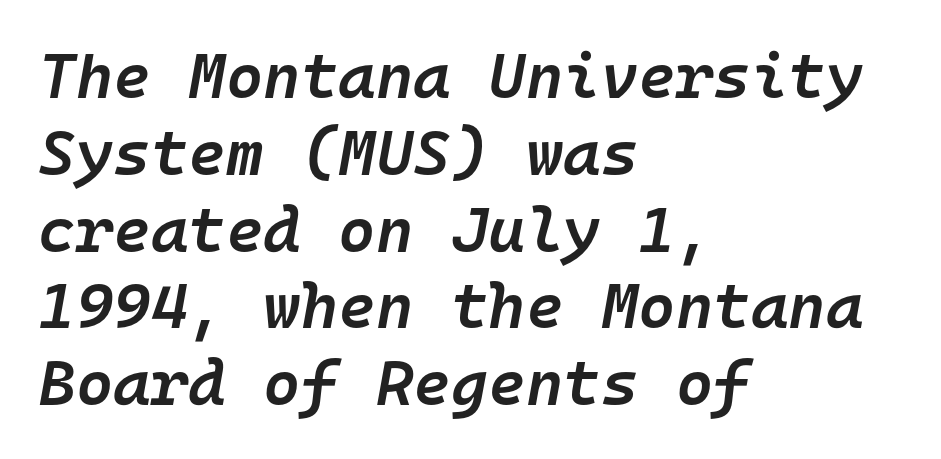
The image shows 64 px semibold type, italic (leaning right), monospaced; set left-aligned, line spacing 1.2x, normal letter spacing, not underlined; low stroke contrast and a medium x-height.
